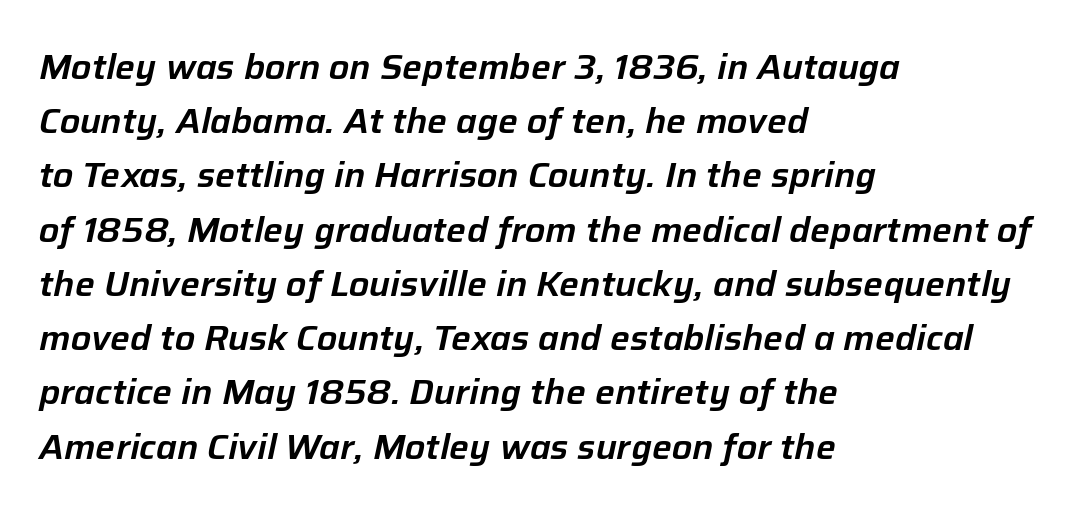
The image shows 35 px text type, italic (leaning right); set left-aligned, normal line spacing (1.55x), normal letter spacing, not underlined; low stroke contrast and a medium x-height.
